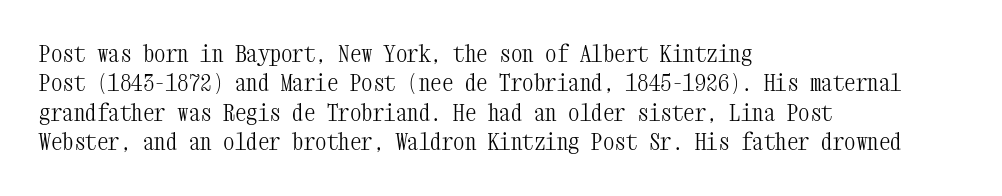
The image shows 23 px text type, upright; set left-aligned, normal line spacing (1.28x), normal letter spacing, not underlined.
